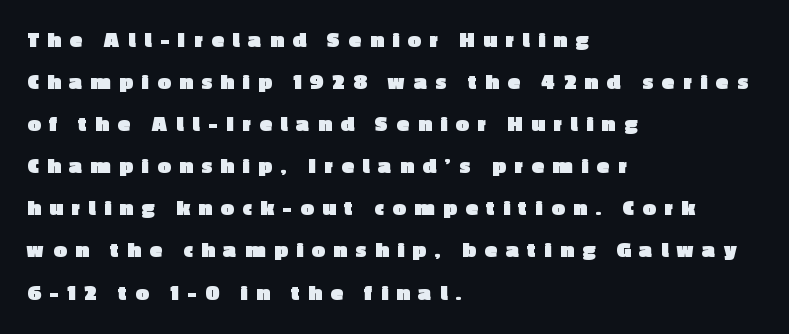
Spacing between characters has been opened up far beyond the box default. Do the letters lean? They stand straight. Left-aligned paragraph, ragged on the right. Glance below the letters and you will spot only blank space. I'd describe the lettering as bold — thick and assertive.
